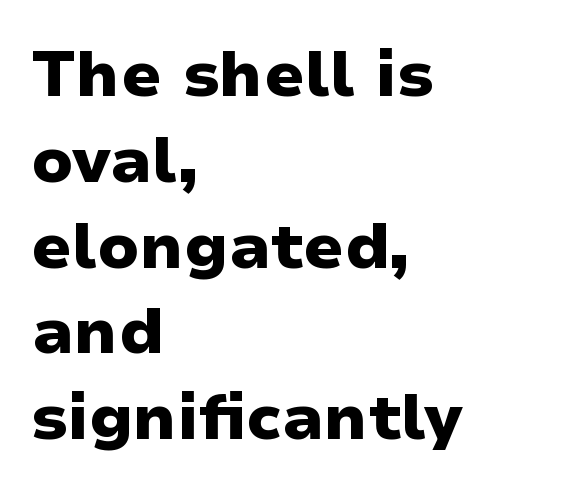
The image shows 64 px heavy, wide sans-serif type, upright; set left-aligned, normal line spacing (1.34x), normal letter spacing, not underlined; low stroke contrast and a medium x-height.
